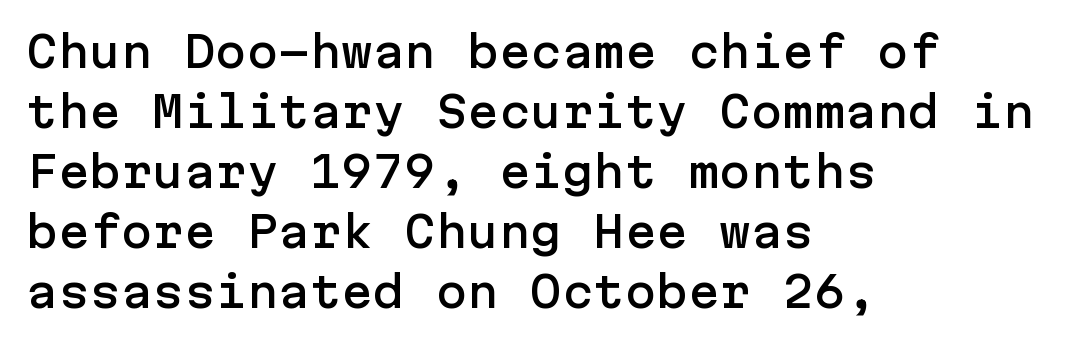
The leading is moderate, giving the passage an even texture. Each letter's strokes conclude bluntly, with no projecting serifs. The type sits square on the baseline with zero lean. The words here are not underlined. The ragged edge is on the right, which tells us the setting is flush left.
